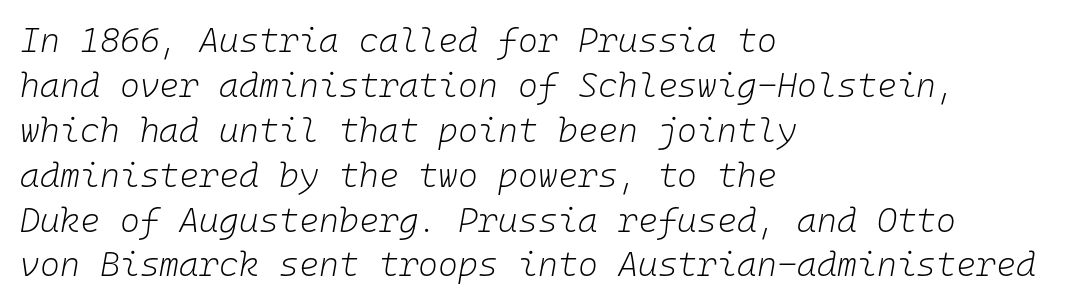
Characters follow at the spacing the type designer built in. Notice how the passage keeps a crisp vertical edge on the left only. Every character here occupies the same horizontal width, giving the sample a typewriter-like rhythm. Underline: absent. The rendering uses a moderate line-height, typical for paragraphs.
